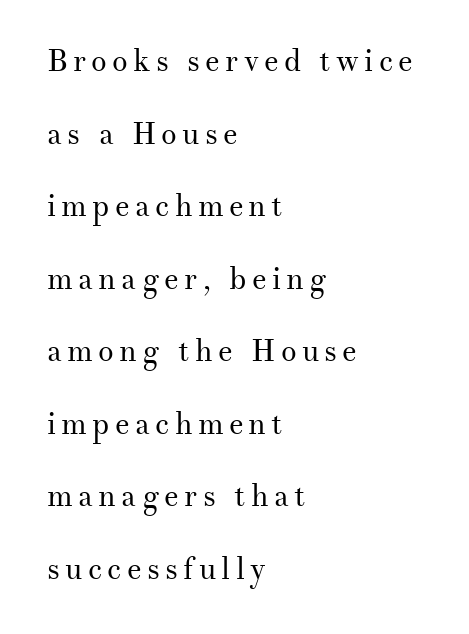
Q: Is the text bold? A: No.
Q: Is the text italic (slanted)? A: No, it is upright.
Q: Is the typeface a serif or a sans-serif typeface? A: Serif.
Q: Is the text underlined? A: No.
Q: How is the paragraph aligned? A: Left-aligned.
Q: Is the spacing between lines tight, normal or loose? A: Loose.
Q: Width (condensed, normal, or wide)? A: Normal.
Q: Stroke contrast? A: Medium.
Q: x-height? A: Small.
Q: Monospaced? A: No.
